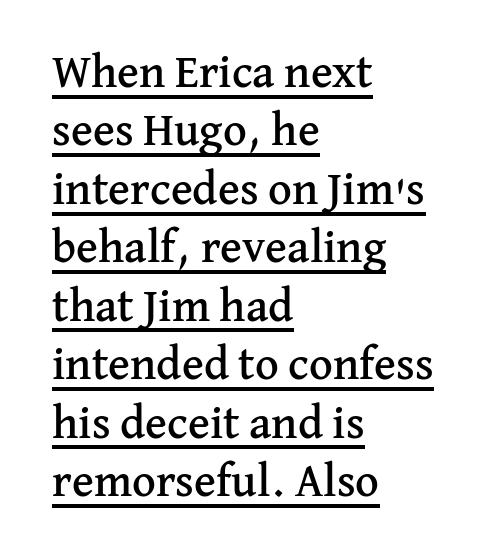
A typesetter would call this zero additional tracking. Line starts are locked; line ends wander. Note the varied advance widths — an 'i' is clearly narrower than an 'm'. Looks like someone drew a line under every word here. This block has exactly the height ordinary leading produces.
